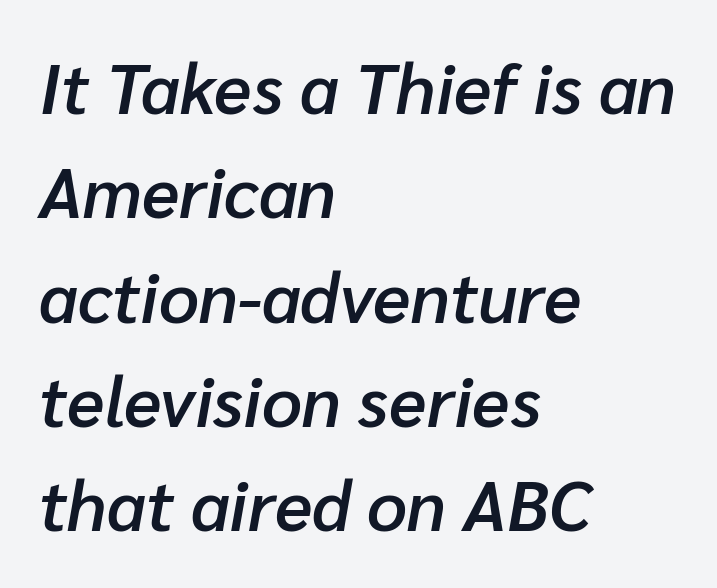
{"italic": "yes", "lean": "right", "slant_degrees": 10, "bold": "semi", "weight": "semibold", "width": "normal", "stroke_contrast": "low", "x_height": "medium", "monospaced": "no", "underline": "no", "align": "left", "line_spacing": "normal", "line_spacing_ratio": 1.49, "letter_spacing": "normal", "letter_spacing_em": 0.0, "glyph_px": 70}
